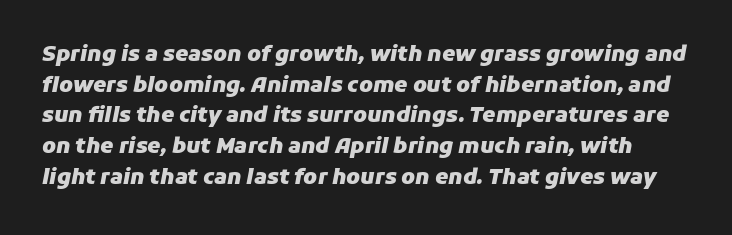
Q: Is the text bold? A: Yes.
Q: Is the text italic (slanted)? A: Yes, it leans right by about 11 degrees.
Q: Is the text underlined? A: No.
Q: Is the spacing between letters normal or unusually wide? A: Normal.
Q: Is the spacing between lines tight, normal or loose? A: Normal.
